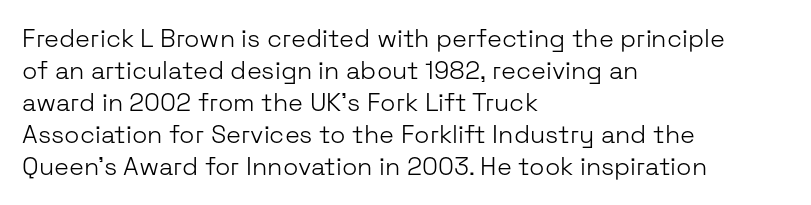
Q: Is the text bold? A: No.
Q: Is the text italic (slanted)? A: No, it is upright.
Q: Is the text underlined? A: No.
Q: How is the paragraph aligned? A: Left-aligned.
Q: Is the spacing between letters normal or unusually wide? A: Normal.
Q: Is the spacing between lines tight, normal or loose? A: Normal.
